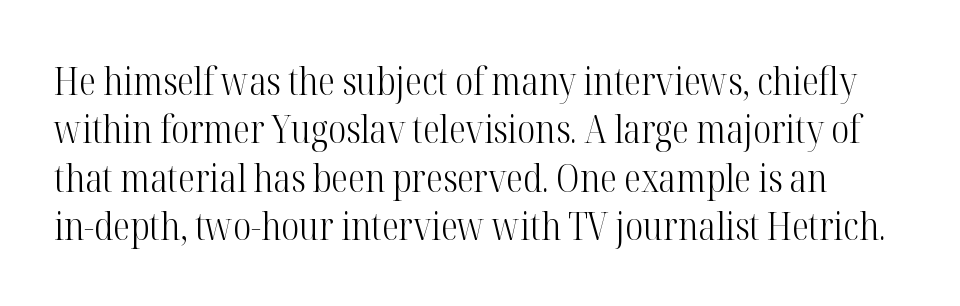
Q: Is the text bold? A: No.
Q: Is the text italic (slanted)? A: No, it is upright.
Q: Is the typeface a serif or a sans-serif typeface? A: Serif.
Q: Is the text underlined? A: No.
Q: Is the spacing between letters normal or unusually wide? A: Normal.
Q: Is the spacing between lines tight, normal or loose? A: Normal.
Q: Width (condensed, normal, or wide)? A: Condensed.
Q: Stroke contrast? A: High.
Q: x-height? A: Medium.
Q: Monospaced? A: No.
